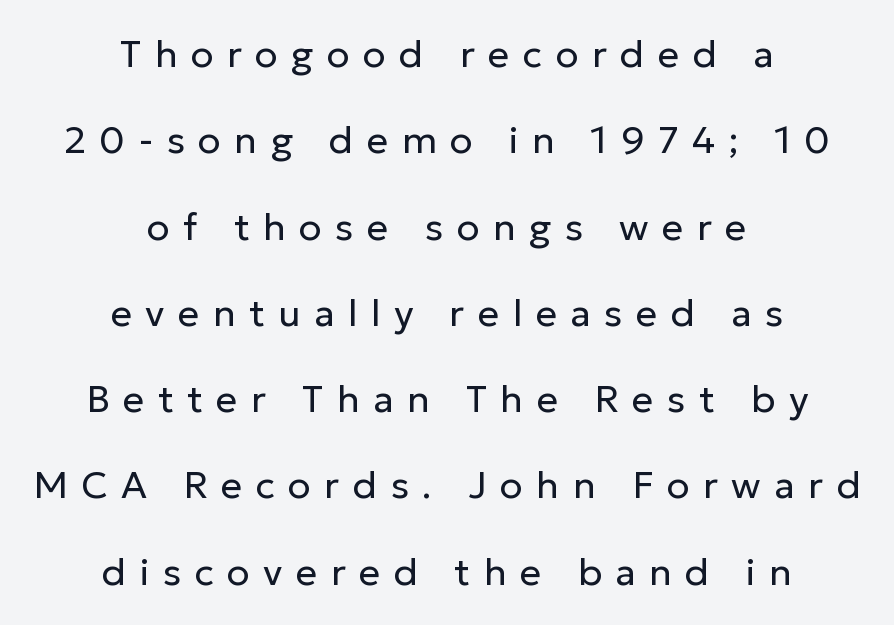
{"serif": "no", "italic": "no", "bold": "no", "weight": "regular", "width": "normal", "stroke_contrast": "low", "x_height": "medium", "monospaced": "no", "underline": "no", "align": "center", "line_spacing": "loose", "line_spacing_ratio": 2.27, "letter_spacing": "wide", "letter_spacing_em": 0.35, "glyph_px": 38}
